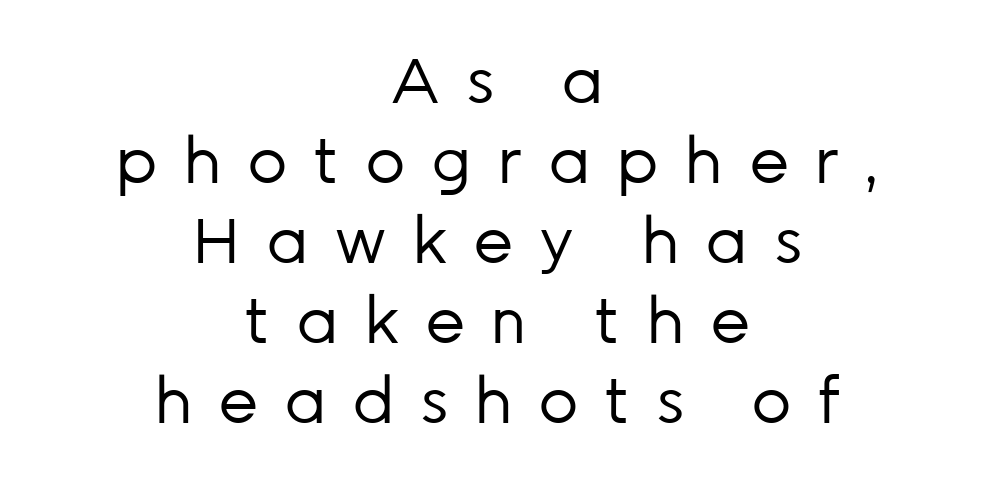
Q: Is the text bold? A: No.
Q: Is the text italic (slanted)? A: No, it is upright.
Q: Is the typeface a serif or a sans-serif typeface? A: Sans-serif.
Q: Is the text underlined? A: No.
Q: How is the paragraph aligned? A: Centered.
Q: Is the spacing between letters normal or unusually wide? A: Unusually wide.
Q: Is the spacing between lines tight, normal or loose? A: Normal.
Q: Width (condensed, normal, or wide)? A: Normal.
Q: Stroke contrast? A: Low.
Q: x-height? A: Medium.
Q: Monospaced? A: No.
